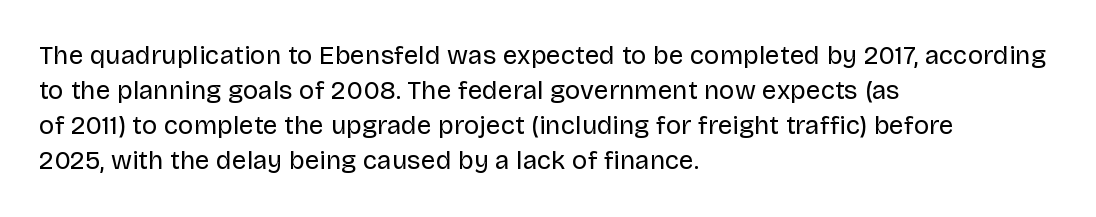
Q: Is the text bold? A: No.
Q: Is the text italic (slanted)? A: No, it is upright.
Q: Is the text underlined? A: No.
Q: How is the paragraph aligned? A: Left-aligned.
Q: Is the spacing between letters normal or unusually wide? A: Normal.
Q: Is the spacing between lines tight, normal or loose? A: Normal.
